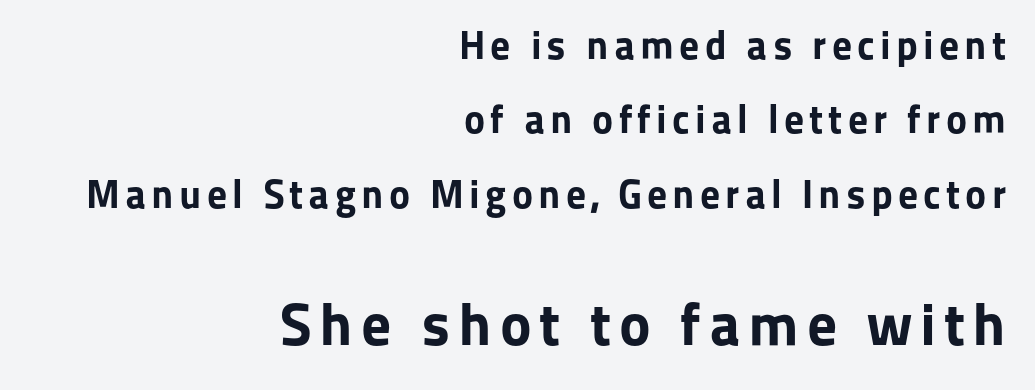
Q: Is the text bold? A: Yes.
Q: Is the text italic (slanted)? A: No, it is upright.
Q: Is the typeface a serif or a sans-serif typeface? A: Sans-serif.
Q: Is the text underlined? A: No.
Q: How is the paragraph aligned? A: Right-aligned.
Q: Which block of text is set in a larger size, the first (top) or the second (bottom)? A: The second (bottom) one.
Q: Width (condensed, normal, or wide)? A: Normal.
Q: Stroke contrast? A: Low.
Q: x-height? A: Medium.
Q: Monospaced? A: No.
